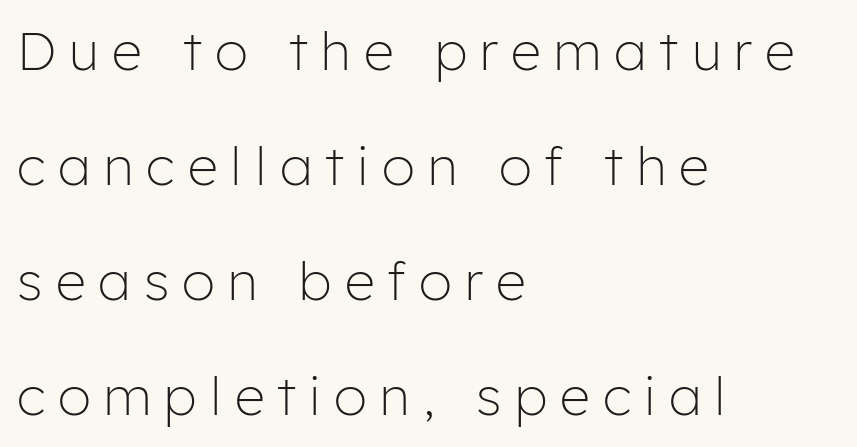
These lines were composed using upright roman letters. This is not heavy type; no bold has been used. Whoever set this chose breathing room over compactness in the vertical rhythm. The horizontal fit of the characters is loose and conspicuously gappy.
